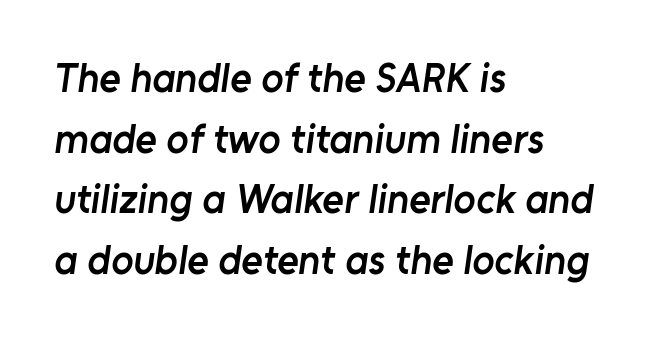
The image shows 41 px semibold sans-serif type; set left-aligned, normal line spacing (1.48x), normal letter spacing, not underlined; low stroke contrast and a medium x-height.
